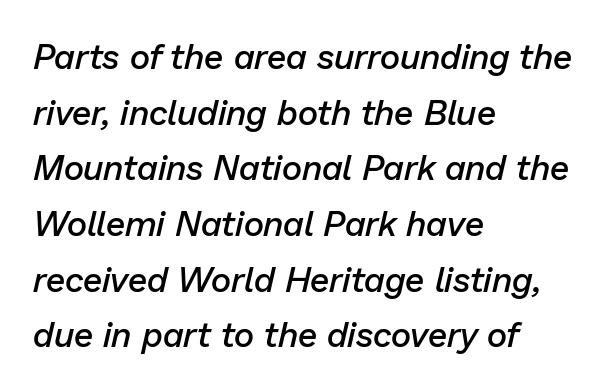
{"italic": "yes", "lean": "right", "slant_degrees": 13, "bold": "semi", "weight": "semibold", "width": "normal", "stroke_contrast": "low", "x_height": "medium", "monospaced": "no", "underline": "no", "align": "left", "line_spacing": "normal", "line_spacing_ratio": 1.59, "letter_spacing": "normal", "letter_spacing_em": 0.0, "glyph_px": 35}
